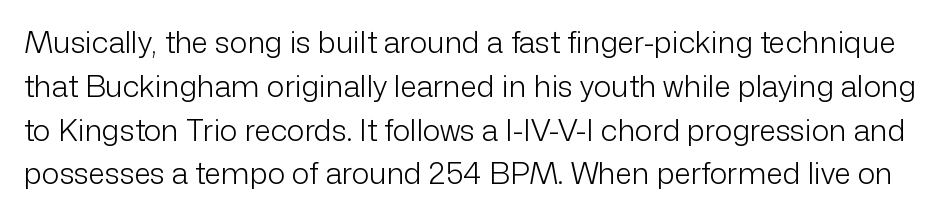
Each word holds together tightly as a unit, with standard inter-letter gaps. The characters display no serif detailing; their extremities are plain. The leading is moderate, giving the passage an even texture. The zone under the glyphs is completely vacant. Ascenders rise straight up at ninety degrees.
